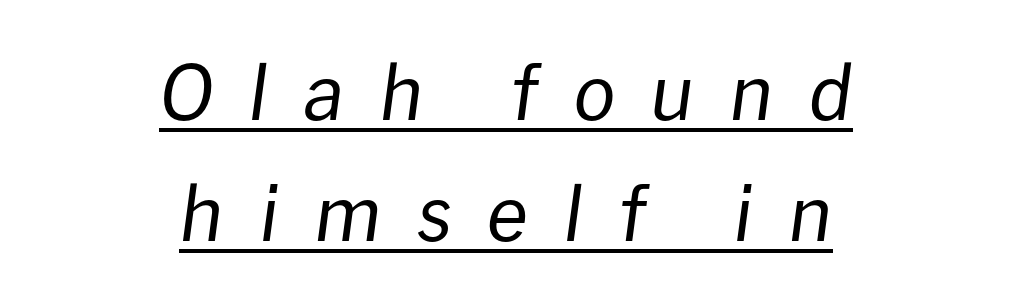
{"italic": "yes", "lean": "right", "slant_degrees": 8, "bold": "no", "weight": "regular", "width": "normal", "stroke_contrast": "low", "x_height": "medium", "monospaced": "no", "underline": "yes", "align": "center", "line_spacing": "normal", "line_spacing_ratio": 1.61, "letter_spacing": "wide", "letter_spacing_em": 0.47, "glyph_px": 75}
